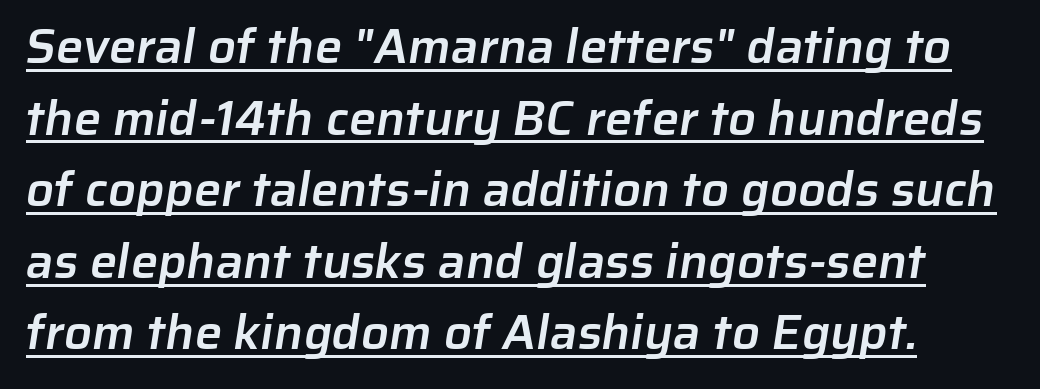
Q: Is the text bold? A: Semi-bold.
Q: Is the typeface a serif or a sans-serif typeface? A: Sans-serif.
Q: Is the text underlined? A: Yes.
Q: Is the spacing between letters normal or unusually wide? A: Normal.
Q: Is the spacing between lines tight, normal or loose? A: Normal.
Q: Width (condensed, normal, or wide)? A: Normal.
Q: Stroke contrast? A: Low.
Q: x-height? A: Medium.
Q: Monospaced? A: No.
